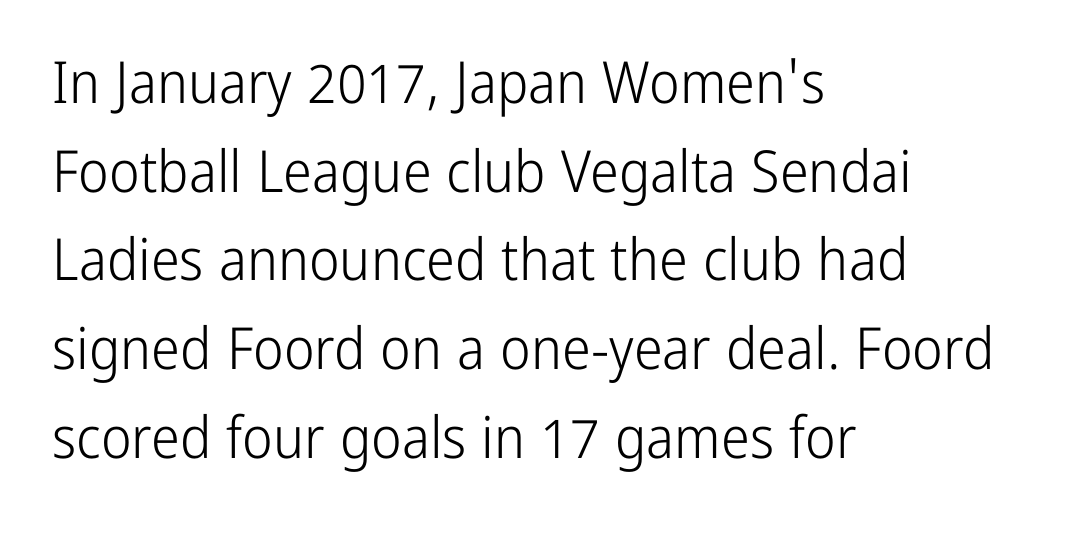
Q: Is the text bold? A: No.
Q: Is the text italic (slanted)? A: No, it is upright.
Q: Is the typeface a serif or a sans-serif typeface? A: Sans-serif.
Q: Is the text underlined? A: No.
Q: How is the paragraph aligned? A: Left-aligned.
Q: Is the spacing between letters normal or unusually wide? A: Normal.
Q: Is the spacing between lines tight, normal or loose? A: Normal.
Q: Width (condensed, normal, or wide)? A: Condensed.
Q: Stroke contrast? A: Low.
Q: x-height? A: Medium.
Q: Monospaced? A: No.
